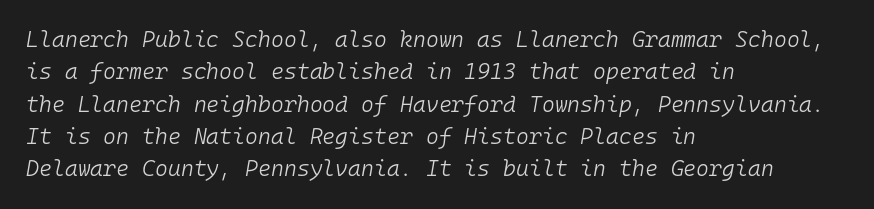
Q: Is the text bold? A: No.
Q: Is the text italic (slanted)? A: Yes, it leans right by about 10 degrees.
Q: Is the text underlined? A: No.
Q: How is the paragraph aligned? A: Left-aligned.
Q: Is the spacing between letters normal or unusually wide? A: Normal.
Q: Is the spacing between lines tight, normal or loose? A: Normal.
